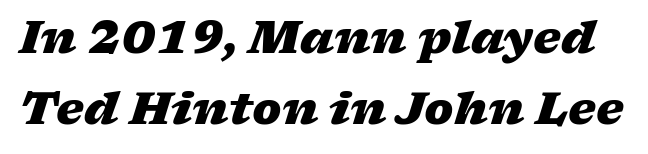
Varying glyph widths throughout — classic text-font behaviour. Chunky letters — that's bold for sure. Interline gaps are of average width in this sample. Nobody touched the tracking dial on this one.
